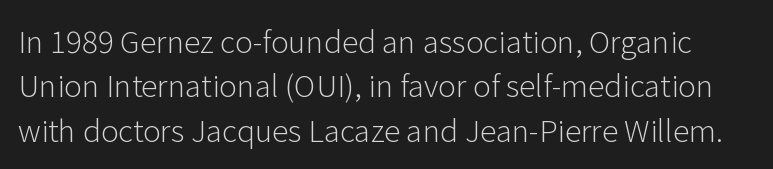
Nobody touched the tracking dial on this one. Classification — sans serif. Nobody drew a line under any word here. A typesetter would call this proportional, since set widths differ per character. Is there much room between lines? A standard amount, neither cramped nor airy.
